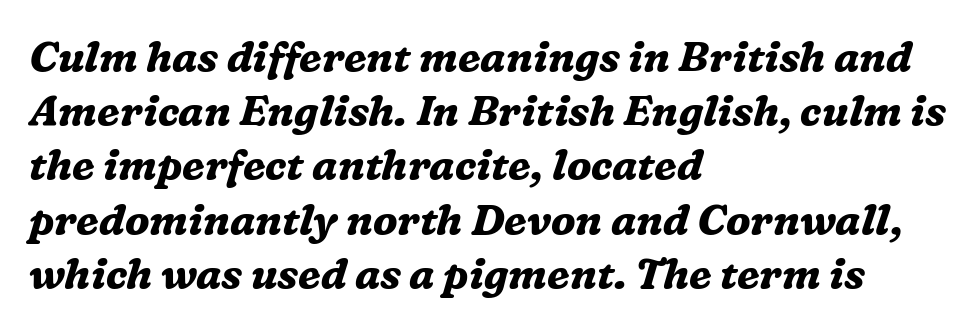
{"serif": "yes", "italic": "yes", "lean": "right", "slant_degrees": 16, "bold": "yes", "weight": "bold", "width": "normal", "stroke_contrast": "medium", "x_height": "medium", "monospaced": "no", "underline": "no", "align": "left", "line_spacing": "normal", "line_spacing_ratio": 1.29, "letter_spacing": "normal", "letter_spacing_em": 0.0, "glyph_px": 42}
